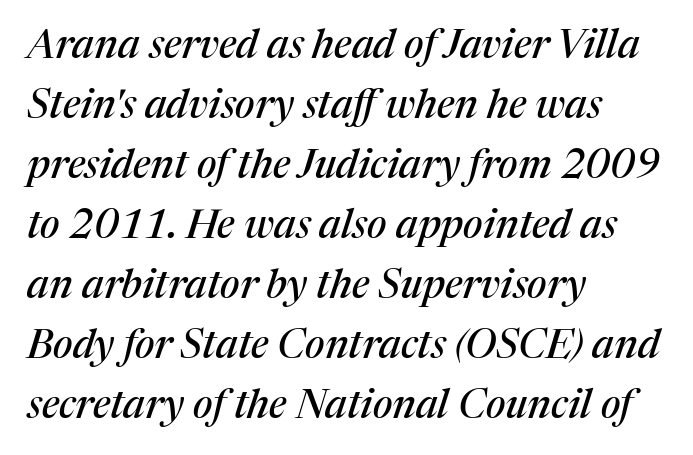
Designer's note — italics engaged. What's the leading like? Ordinary, nothing unusual. Beneath every word, the page is bare. The letterforms sit shoulder to shoulder at normal distance.
